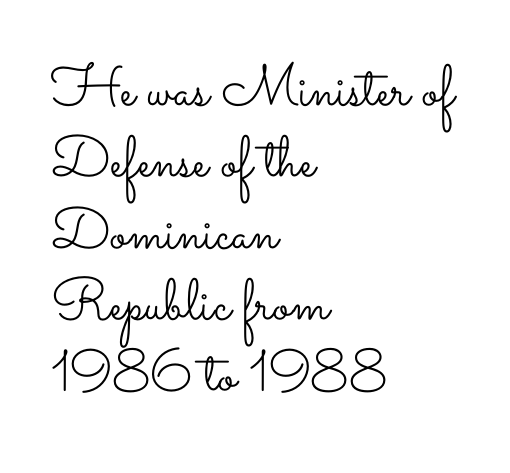
Stems here are at most as thick as an everyday book face. Here the designer chose a conventional face with non-uniform glyph widths. Line beginnings align vertically; line endings do not. Here the glyphs are tracked normally, forming tight word shapes. Honestly, there is no underline to notice here at all.
